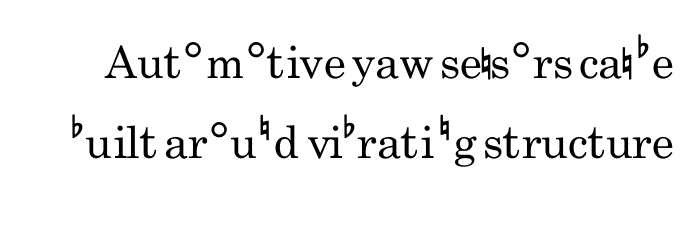
Q: Is the text bold? A: No.
Q: Is the text italic (slanted)? A: No, it is upright.
Q: Is the typeface a serif or a sans-serif typeface? A: Sans-serif.
Q: Is the text underlined? A: No.
Q: Is the spacing between letters normal or unusually wide? A: Normal.
Q: Width (condensed, normal, or wide)? A: Condensed.
Q: Stroke contrast? A: Low.
Q: x-height? A: Small.
Q: Monospaced? A: No.
